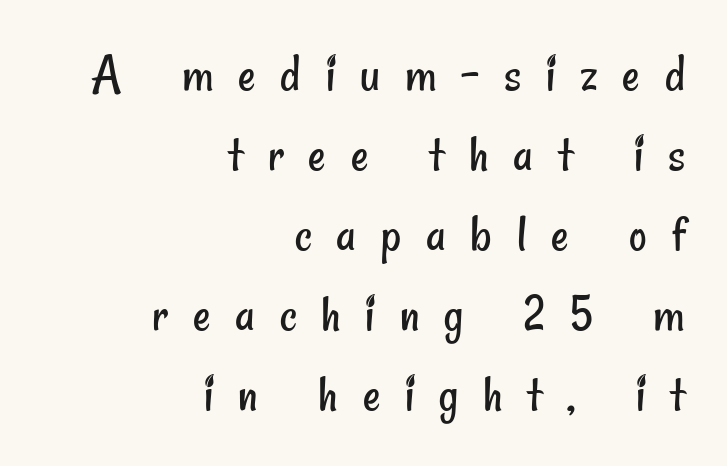
The image shows 54 px regular-weight, condensed sans-serif type; set right-aligned, normal line spacing (1.48x), unusually wide letter spacing (+0.46 em), not underlined; low stroke contrast and a small x-height.
